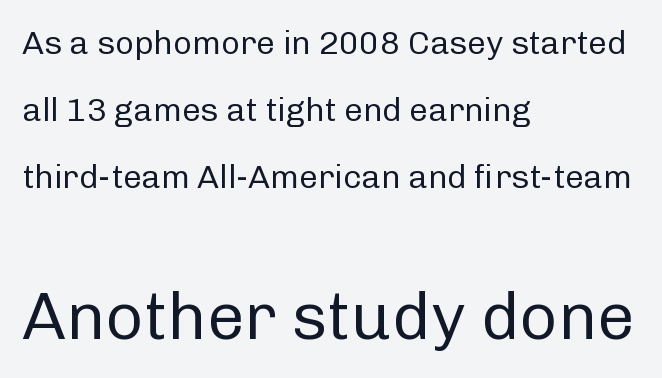
{"serif": "no", "italic": "no", "bold": "no", "weight": "regular", "width": "normal", "stroke_contrast": "low", "x_height": "medium", "monospaced": "no", "underline": "no", "align": "left", "line_spacing": "loose", "line_spacing_ratio": 2.03, "letter_spacing": "normal", "letter_spacing_em": 0.0, "larger_block": "second", "size_ratio": 2.0, "glyph_px": 66}
